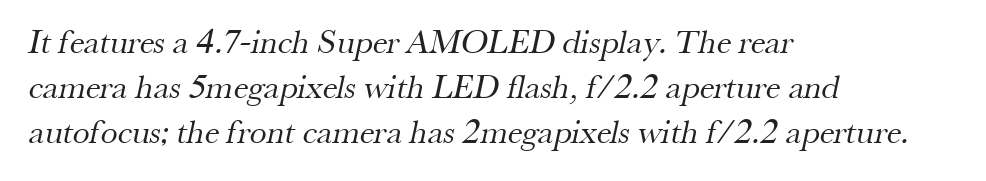
The image shows 34 px regular-weight serif type; set left-aligned, normal line spacing (1.32x), normal letter spacing, not underlined; medium stroke contrast and a small x-height.
